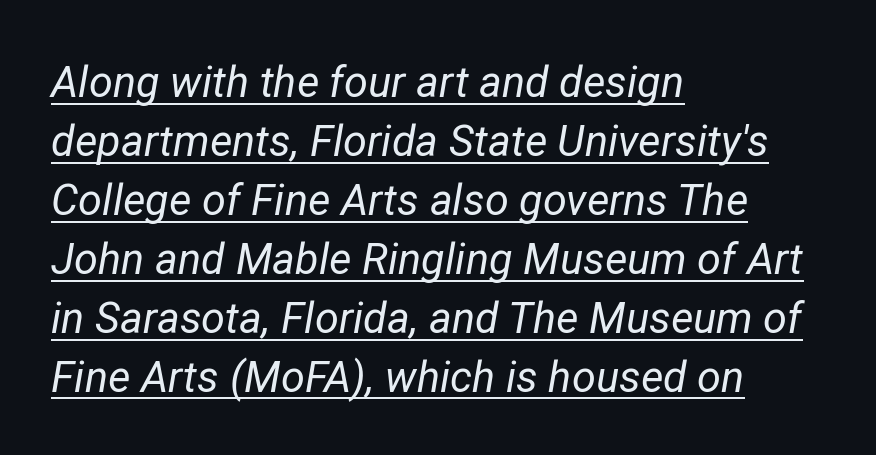
{"italic": "yes", "lean": "right", "slant_degrees": 12, "bold": "no", "weight": "regular", "width": "normal", "stroke_contrast": "low", "x_height": "medium", "monospaced": "no", "underline": "yes", "align": "left", "line_spacing": "normal", "line_spacing_ratio": 1.37, "letter_spacing": "normal", "letter_spacing_em": 0.0, "glyph_px": 43}
